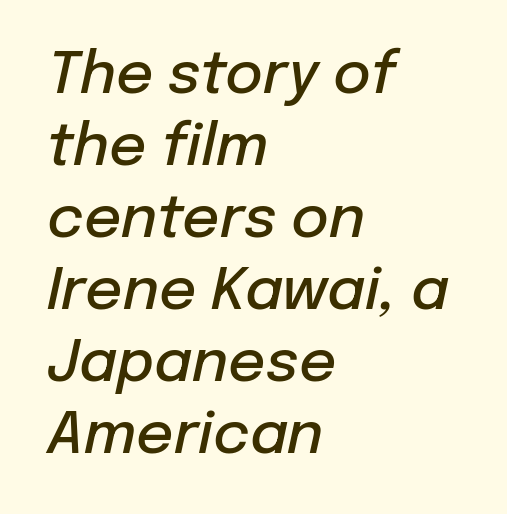
Q: Is the text bold? A: Semi-bold.
Q: Is the text italic (slanted)? A: Yes, it leans right by about 12 degrees.
Q: Is the text underlined? A: No.
Q: How is the paragraph aligned? A: Left-aligned.
Q: Is the spacing between letters normal or unusually wide? A: Normal.
Q: Width (condensed, normal, or wide)? A: Normal.
Q: Stroke contrast? A: Low.
Q: x-height? A: Medium.
Q: Monospaced? A: No.
